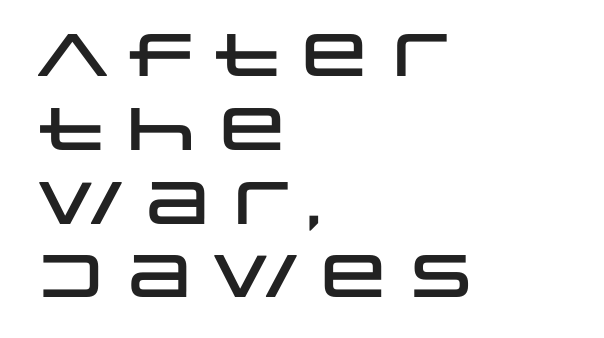
The image shows 60 px wide sans-serif type, upright; set left-aligned, line spacing 1.23x, normal letter spacing, not underlined; low stroke contrast and a large x-height.
